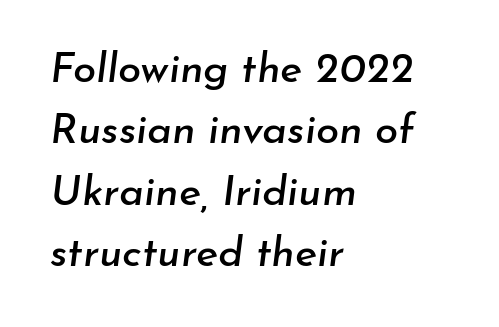
{"italic": "yes", "lean": "right", "slant_degrees": 7, "width": "normal", "stroke_contrast": "low", "x_height": "small", "monospaced": "no", "underline": "no", "align": "left", "line_spacing": "normal", "line_spacing_ratio": 1.46, "letter_spacing": "normal", "letter_spacing_em": 0.0, "glyph_px": 42}
